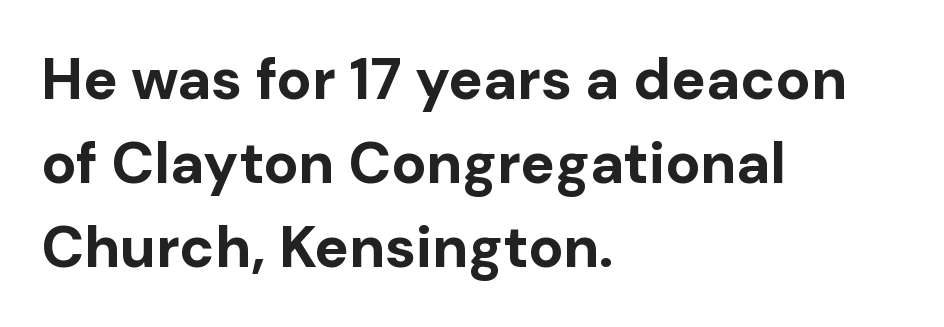
The image shows 58 px bold sans-serif type, upright; set left-aligned, normal line spacing (1.45x), normal letter spacing, not underlined; low stroke contrast and a medium x-height.
